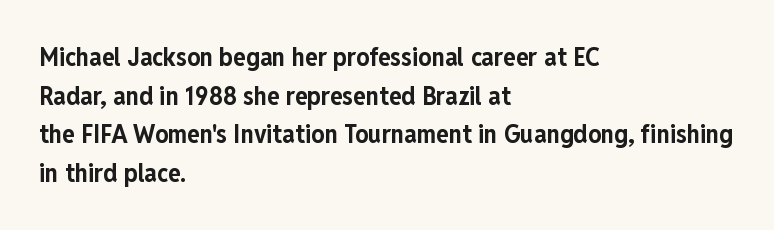
Leading: standard. Glyph-to-glyph distance matches everyday printed text. The face used here has the dense, thick strokes of a bold. These lines stack with their left ends in a neat column.
